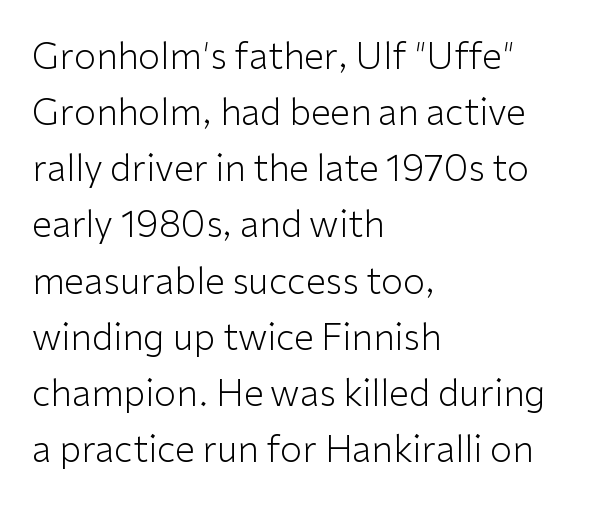
{"serif": "no", "italic": "no", "bold": "no", "weight": "light", "width": "normal", "stroke_contrast": "low", "x_height": "medium", "monospaced": "no", "underline": "no", "align": "left", "line_spacing": "normal", "line_spacing_ratio": 1.56, "letter_spacing": "normal", "letter_spacing_em": 0.0, "glyph_px": 36}
